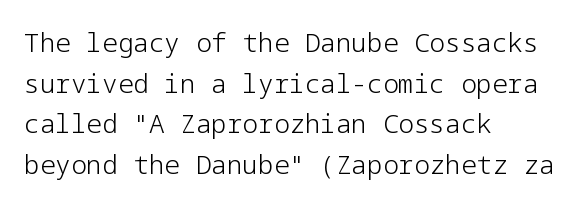
The zone under the glyphs is completely vacant. Letters have the restrained weight of plain body copy at most. Line beginnings align vertically; line endings do not. The gaps between neighbouring characters are ordinary and unremarkable.
